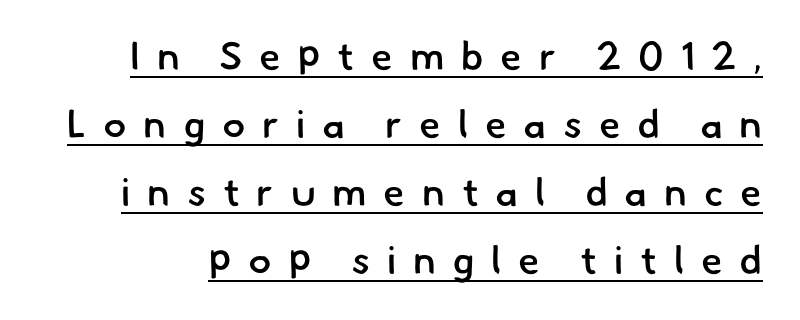
Q: Is the text bold? A: Semi-bold.
Q: Is the typeface a serif or a sans-serif typeface? A: Sans-serif.
Q: Is the text underlined? A: Yes.
Q: Is the spacing between letters normal or unusually wide? A: Unusually wide.
Q: Width (condensed, normal, or wide)? A: Normal.
Q: Stroke contrast? A: Low.
Q: x-height? A: Small.
Q: Monospaced? A: No.
